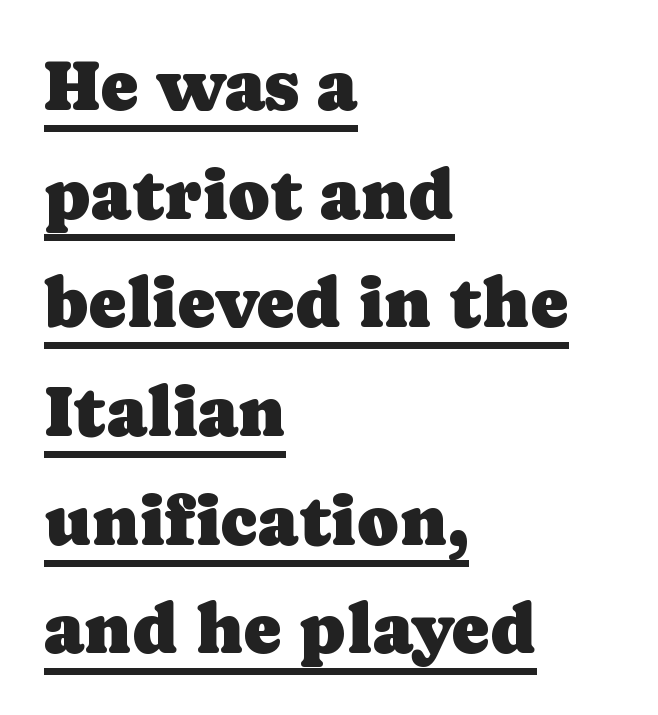
What kind of face is this? One with serifs. These lines were composed using upright roman letters. Horizontal bands of white between lines are of average thickness. Glyph-to-glyph distance matches everyday printed text. The text block is weighted toward the left margin, trailing off unevenly rightward.
